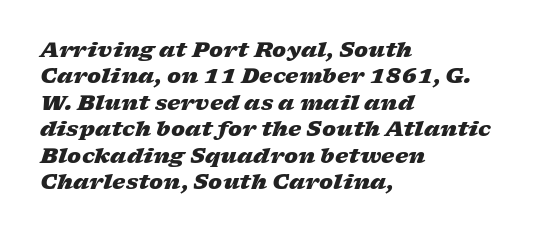
{"italic": "yes", "lean": "right", "slant_degrees": 17, "bold": "yes", "underline": "no", "align": "left", "line_spacing": "normal", "line_spacing_ratio": 1.26, "letter_spacing": "normal", "letter_spacing_em": 0.0, "glyph_px": 21}
